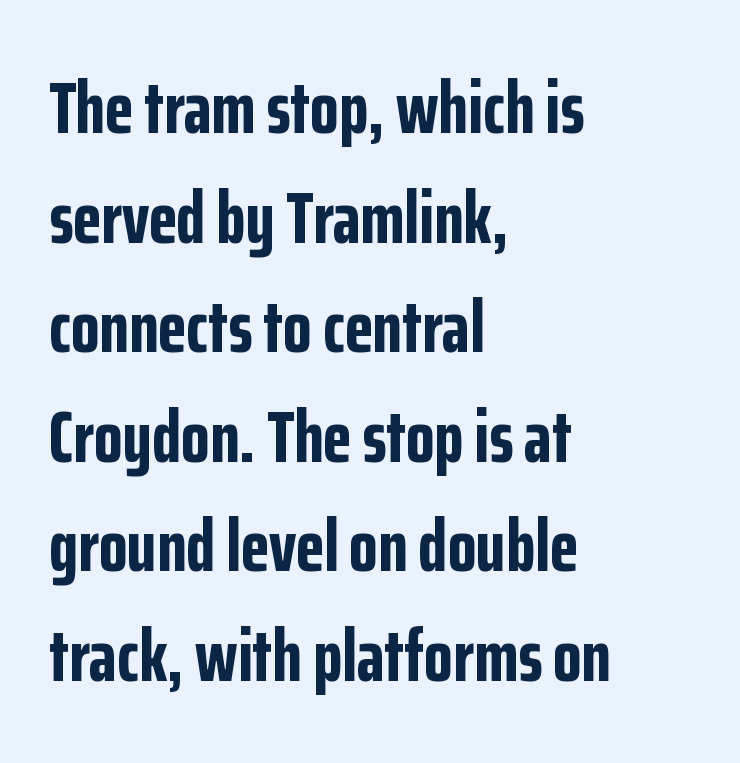
{"serif": "no", "italic": "no", "bold": "yes", "weight": "bold", "width": "condensed", "stroke_contrast": "low", "x_height": "medium", "monospaced": "no", "underline": "no", "align": "left", "line_spacing": "normal", "line_spacing_ratio": 1.48, "letter_spacing": "normal", "letter_spacing_em": 0.0, "glyph_px": 74}
